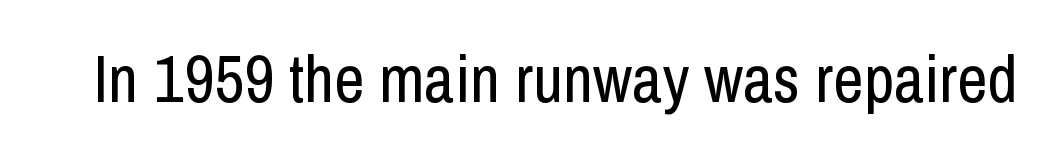
The image shows 66 px regular-weight, condensed sans-serif type, upright; set normal letter spacing, not underlined; low stroke contrast and a medium x-height.
